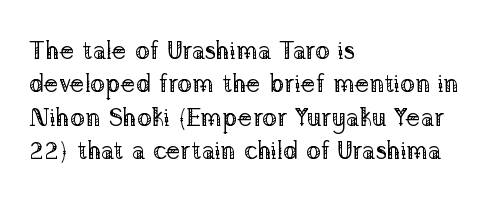
Notice how the stems are strictly vertical — no italics here. Clear beneath every line of the passage. Compared with typical paragraphs, the rows here are spaced about the same. The letters look calm and open, with moderate or lighter stems. Spacing between characters is what you'd get straight out of the box.
